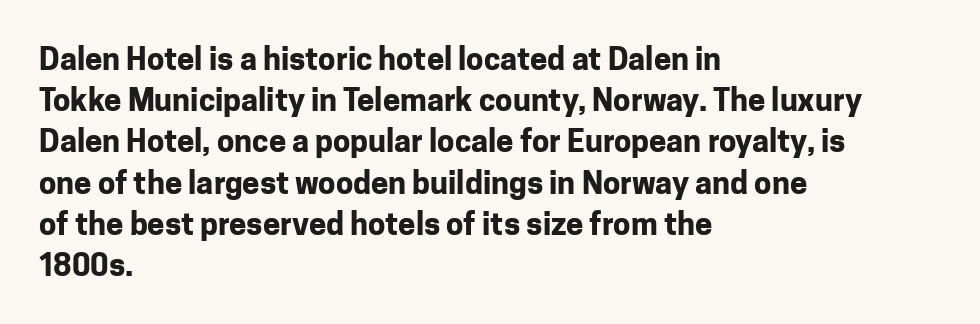
The image shows 31 px bold sans-serif type, upright; set left-aligned, normal line spacing (1.33x), normal letter spacing, not underlined; low stroke contrast and a medium x-height.
